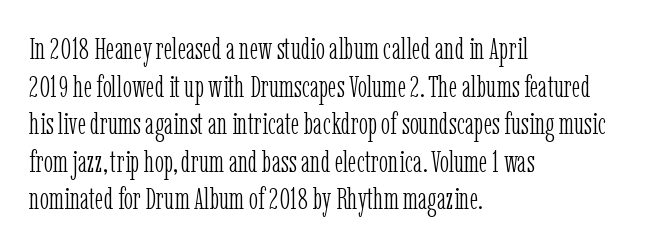
{"serif": "yes", "italic": "no", "bold": "no", "weight": "light", "width": "condensed", "stroke_contrast": "low", "x_height": "medium", "monospaced": "no", "underline": "no", "align": "left", "line_spacing_ratio": 1.21, "letter_spacing": "normal", "letter_spacing_em": 0.0, "glyph_px": 31}
